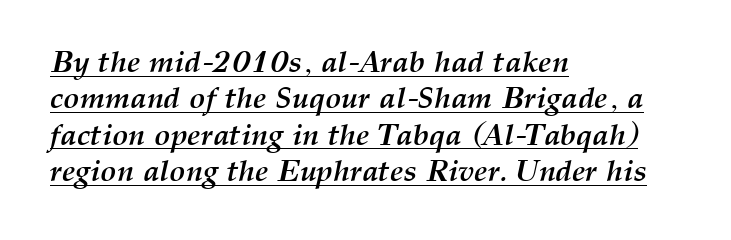
The image shows 30 px semibold type, italic (leaning right); set left-aligned, line spacing 1.21x, normal letter spacing, underlined; medium stroke contrast and a medium x-height.
